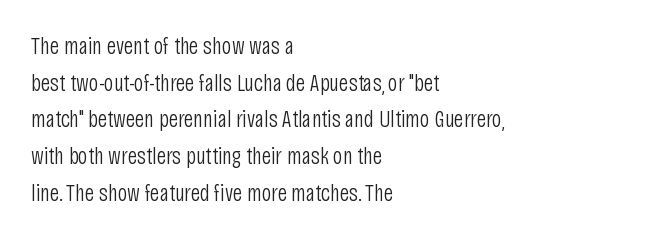
Q: Is the text bold? A: No.
Q: Is the text italic (slanted)? A: No, it is upright.
Q: Is the text underlined? A: No.
Q: How is the paragraph aligned? A: Left-aligned.
Q: Is the spacing between letters normal or unusually wide? A: Normal.
Q: Is the spacing between lines tight, normal or loose? A: Normal.
